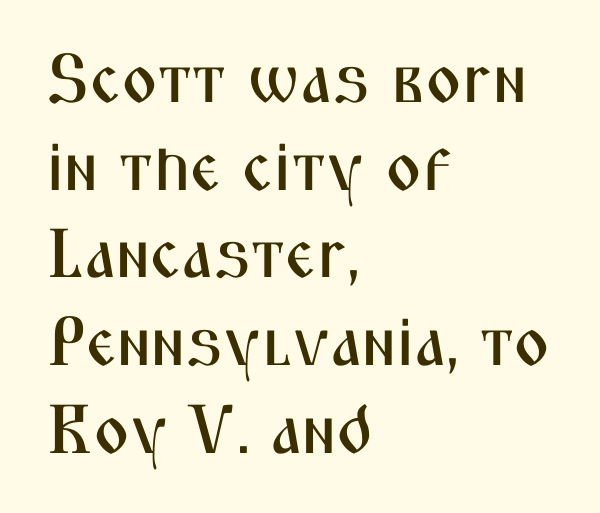
The image shows 69 px condensed sans-serif type, upright; set left-aligned, normal line spacing (1.27x), normal letter spacing, not underlined; medium stroke contrast and a medium x-height.
